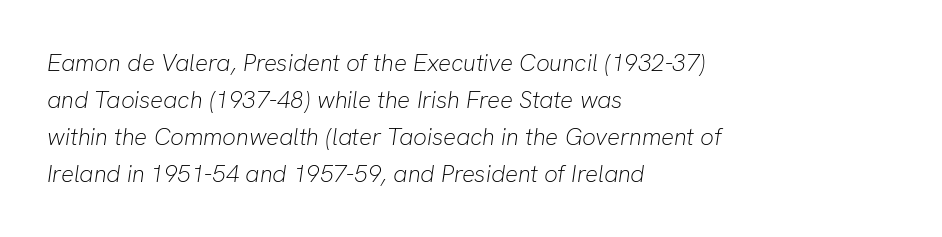
{"italic": "yes", "lean": "right", "slant_degrees": 8, "bold": "no", "underline": "no", "align": "left", "line_spacing": "normal", "line_spacing_ratio": 1.54, "letter_spacing": "normal", "letter_spacing_em": 0.0, "glyph_px": 24}
